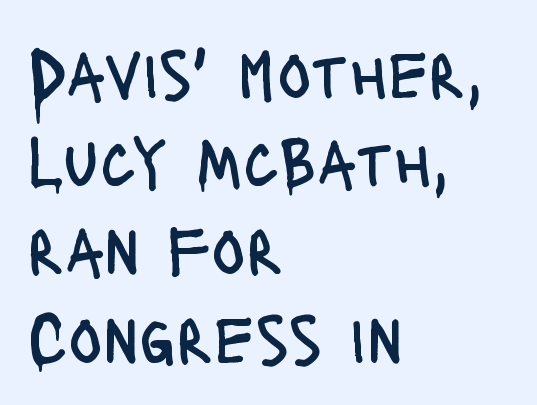
Think of a printed novel: that variable character pitch is what you see here. Interline gaps are of average width in this sample. Is there any slant? The stems are plumb. Counters stay open thanks to moderate or lighter strokes.
